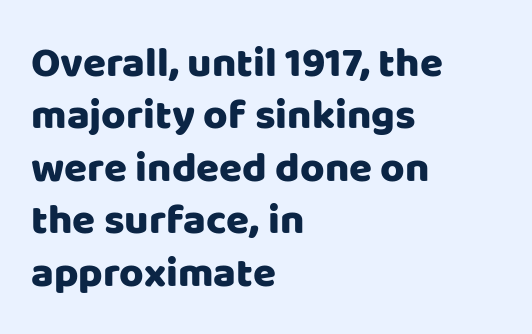
The image shows 42 px sans-serif type, upright; set left-aligned, normal line spacing (1.25x), normal letter spacing, not underlined; low stroke contrast and a large x-height.
